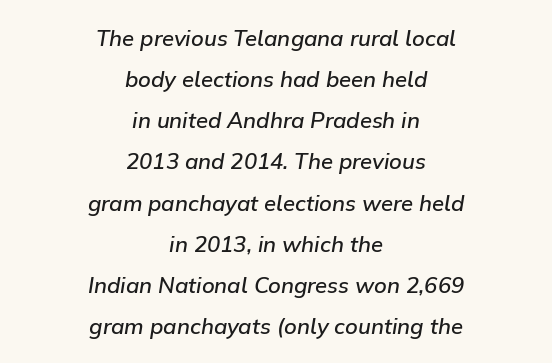
The image shows 22 px text type, italic (leaning right); set centered, line spacing 1.87x, normal letter spacing, not underlined.
